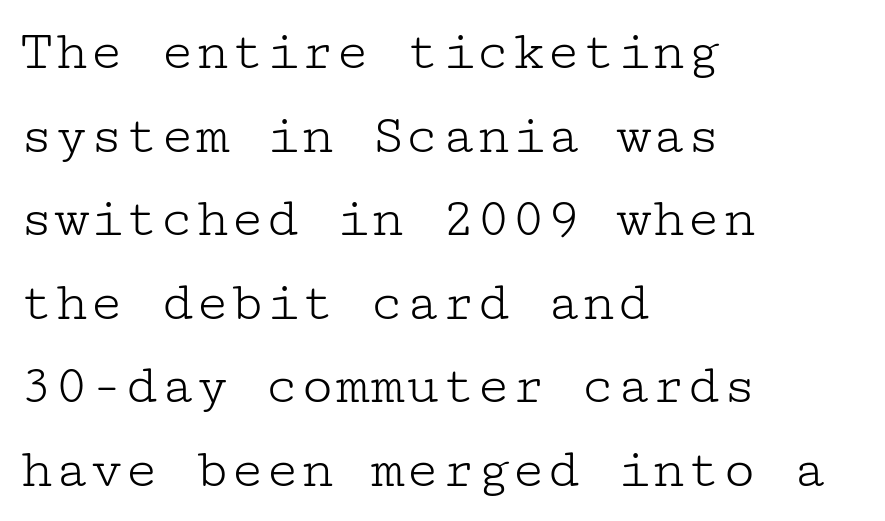
Spacing between characters is what you'd get straight out of the box. The lettering stays uniformly vertical, giving the passage a roman look. Yep, those are serifs on the letters. Lines of text with bare space underneath. Compared with a typical body face, this is equally light or lighter still. The setting favours the left margin, as ordinary paragraphs usually do.
